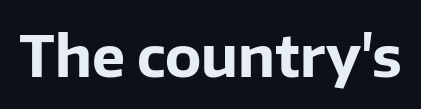
These lines carry a lot of weight — the face is fully bold. Plain, unruled lines of type. Spacing between characters is what you'd get straight out of the box. Style check: upright. These lines are rendered in a variable-pitch font. The typeface chosen for these lines omits serifs.
